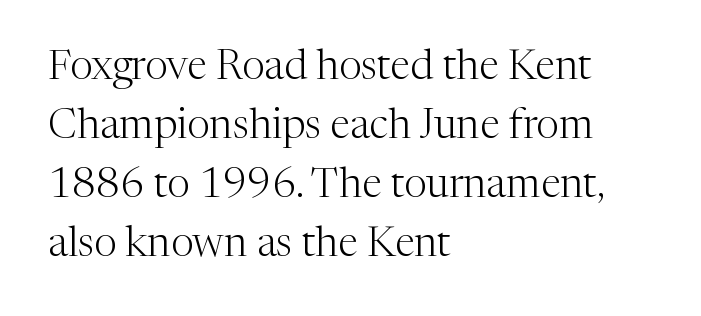
Q: Is the text bold? A: No.
Q: Is the text italic (slanted)? A: No, it is upright.
Q: Is the typeface a serif or a sans-serif typeface? A: Serif.
Q: Is the text underlined? A: No.
Q: How is the paragraph aligned? A: Left-aligned.
Q: Is the spacing between letters normal or unusually wide? A: Normal.
Q: Is the spacing between lines tight, normal or loose? A: Normal.
Q: Width (condensed, normal, or wide)? A: Normal.
Q: Stroke contrast? A: Medium.
Q: x-height? A: Medium.
Q: Monospaced? A: No.
